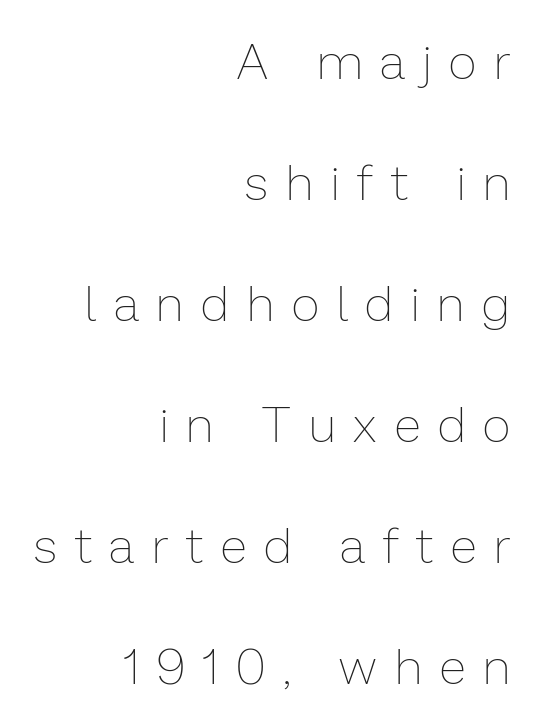
Q: Is the text bold? A: No.
Q: Is the text italic (slanted)? A: No, it is upright.
Q: Is the text underlined? A: No.
Q: How is the paragraph aligned? A: Right-aligned.
Q: Is the spacing between letters normal or unusually wide? A: Unusually wide.
Q: Is the spacing between lines tight, normal or loose? A: Loose.
Q: Width (condensed, normal, or wide)? A: Normal.
Q: Stroke contrast? A: Low.
Q: x-height? A: Medium.
Q: Monospaced? A: No.
